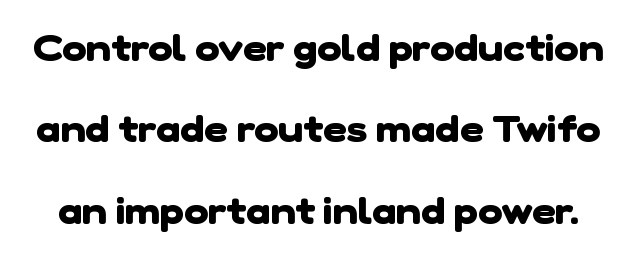
Q: Is the text bold? A: Yes.
Q: Is the typeface a serif or a sans-serif typeface? A: Sans-serif.
Q: Is the text underlined? A: No.
Q: Is the spacing between letters normal or unusually wide? A: Normal.
Q: Is the spacing between lines tight, normal or loose? A: Loose.
Q: Width (condensed, normal, or wide)? A: Normal.
Q: Stroke contrast? A: Low.
Q: x-height? A: Medium.
Q: Monospaced? A: No.
